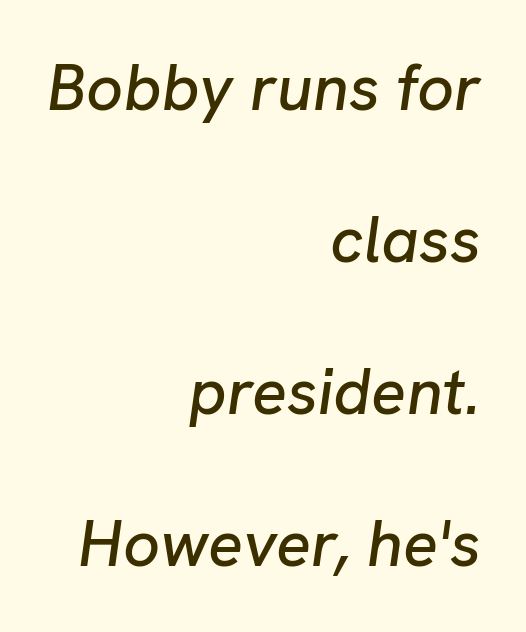
The image shows 65 px text type, italic (leaning right); set right-aligned, loose line spacing (2.34x), normal letter spacing, not underlined; low stroke contrast and a medium x-height.
